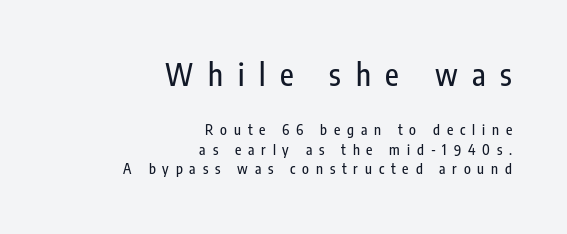
Q: Is the text italic (slanted)? A: No, it is upright.
Q: Is the typeface a serif or a sans-serif typeface? A: Sans-serif.
Q: Is the text underlined? A: No.
Q: How is the paragraph aligned? A: Right-aligned.
Q: Is the spacing between letters normal or unusually wide? A: Unusually wide.
Q: Is the spacing between lines tight, normal or loose? A: Normal.
Q: Which block of text is set in a larger size, the first (top) or the second (bottom)? A: The first (top) one.
Q: Width (condensed, normal, or wide)? A: Condensed.
Q: Stroke contrast? A: Low.
Q: x-height? A: Medium.
Q: Monospaced? A: No.
